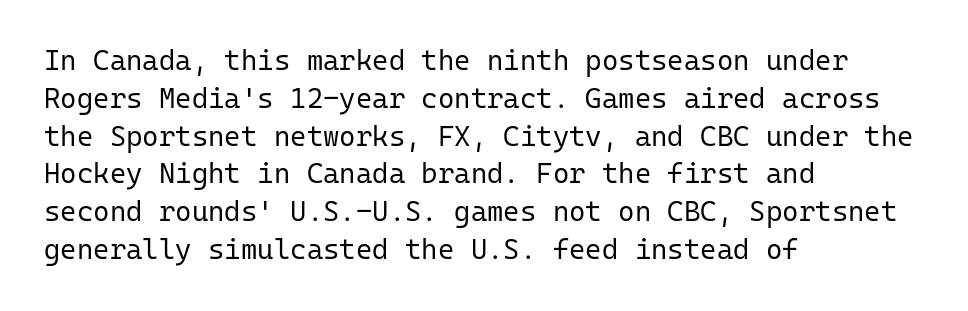
The image shows 28 px regular-weight sans-serif type, upright, monospaced; set left-aligned, normal line spacing (1.35x), normal letter spacing, not underlined; low stroke contrast and a medium x-height.
